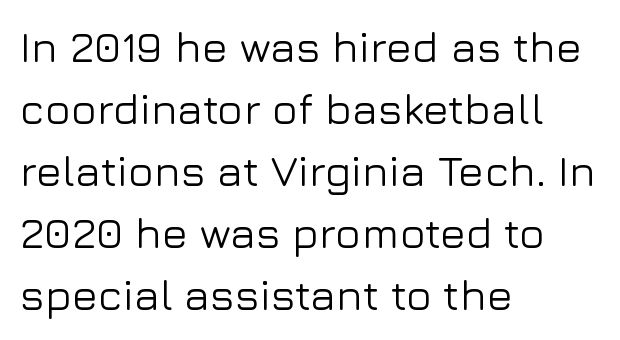
Students, observe: this is what conventionally led text looks like. Font category for this specimen: sans-serif. You can tell it's not italic because the verticals are truly vertical. The type is set solid horizontally, with unmodified tracking. The letters advance in unequal steps, a hallmark of proportional type. The zone under the glyphs is completely vacant.
